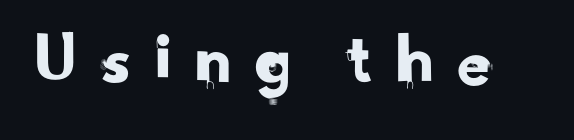
The image shows 75 px sans-serif type; set unusually wide letter spacing (+0.24 em), not underlined; low stroke contrast and a small x-height.
